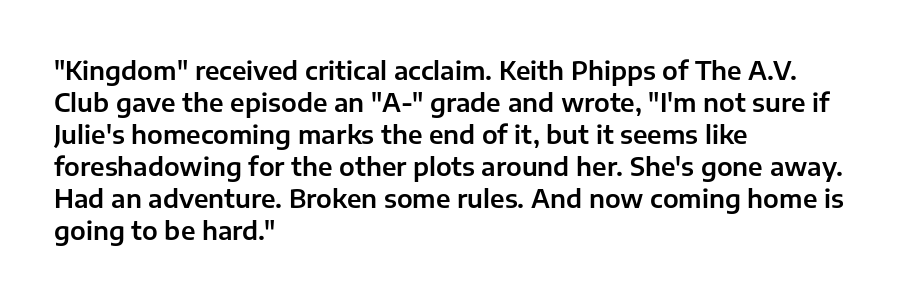
Q: Is the text italic (slanted)? A: No, it is upright.
Q: Is the text underlined? A: No.
Q: How is the paragraph aligned? A: Left-aligned.
Q: Is the spacing between letters normal or unusually wide? A: Normal.
Q: Is the spacing between lines tight, normal or loose? A: Normal.
